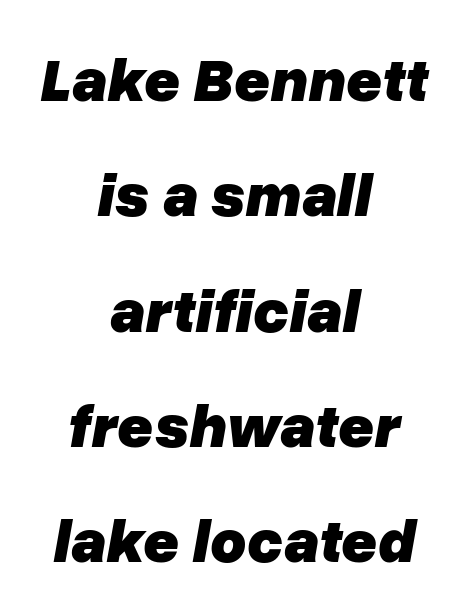
Its strokes are broad and dark, the hallmark of bold type. How are the letters spaced? Ordinarily, with no added tracking. The glyphs look as if they've been sheared to an angle. Only glyphs here, with clear space below each row.
